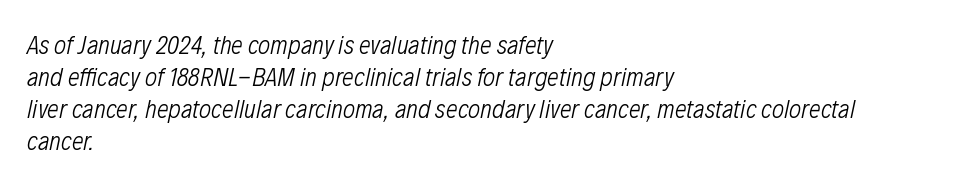
Layout note: lines flush left. The weight tops out at a normal text grade. Words appear dense and cohesive because spacing is normal. Is the type slanted? Yes — the strokes lean at a clear angle.
